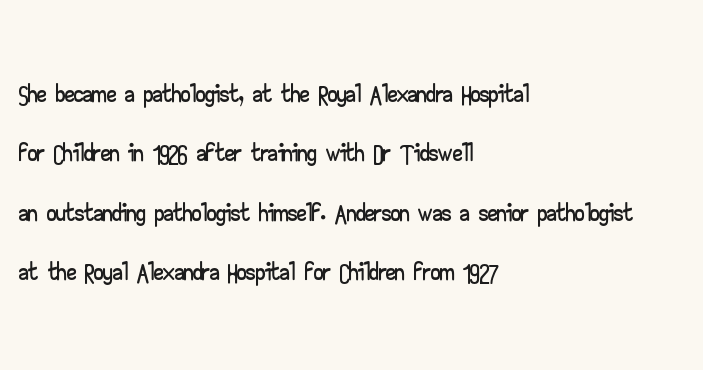
{"serif": "no", "italic": "no", "width": "wide", "stroke_contrast": "low", "x_height": "small", "monospaced": "no", "underline": "no", "align": "left", "line_spacing": "normal", "line_spacing_ratio": 1.56, "letter_spacing": "normal", "letter_spacing_em": 0.0, "glyph_px": 38}
